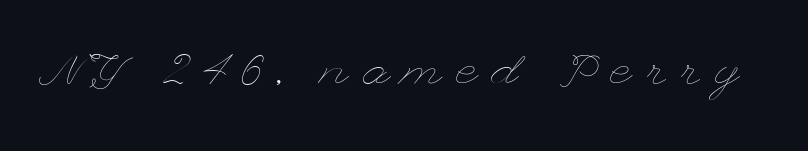
The image shows 46 px thin, wide type; set unusually wide letter spacing (+0.32 em), not underlined; low stroke contrast and a small x-height.
